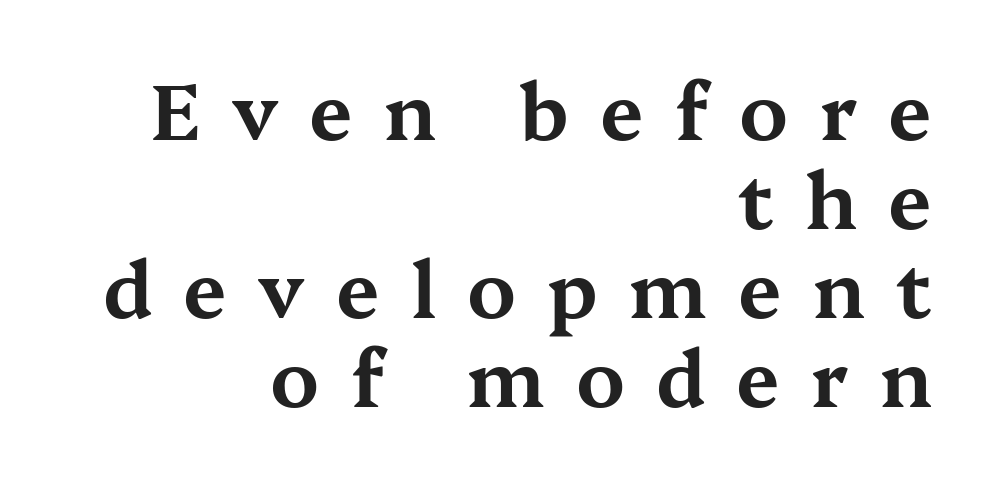
Honestly, there is no underline to notice here at all. Note the varied advance widths — an 'i' is clearly narrower than an 'm'. Each new line begins almost immediately beneath the previous one. You can tell from the footed stems that serif type was used.
